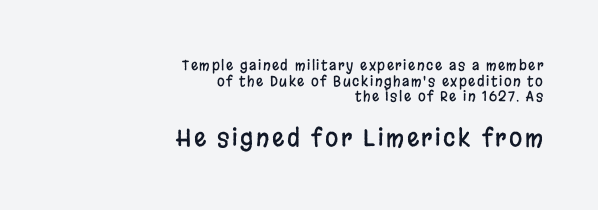
The image shows 24 px text type, upright; set right-aligned, tight line spacing (1.12x), not underlined; the second (bottom) block is 1.71x larger.
